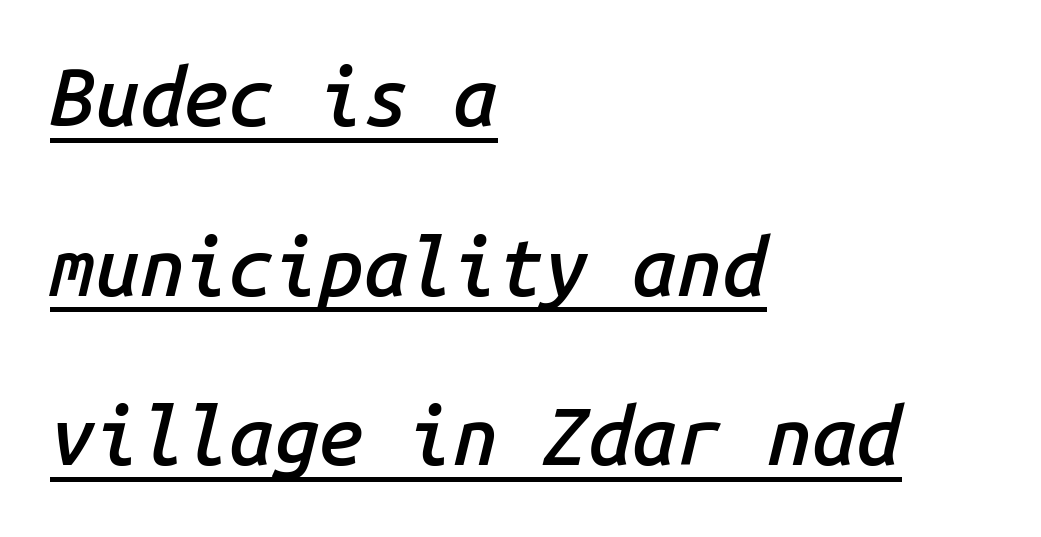
{"italic": "yes", "lean": "right", "slant_degrees": 14, "bold": "semi", "weight": "semibold", "width": "normal", "stroke_contrast": "low", "x_height": "medium", "monospaced": "yes", "underline": "yes", "align": "left", "line_spacing": "loose", "line_spacing_ratio": 2.12, "letter_spacing": "normal", "letter_spacing_em": 0.0, "glyph_px": 80}
